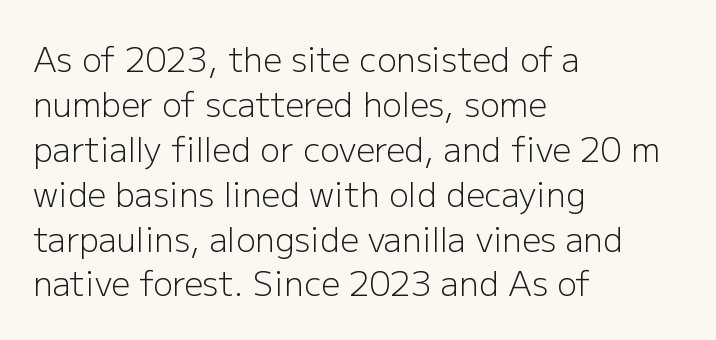
Q: Is the text bold? A: No.
Q: Is the text italic (slanted)? A: No, it is upright.
Q: Is the typeface a serif or a sans-serif typeface? A: Sans-serif.
Q: Is the text underlined? A: No.
Q: How is the paragraph aligned? A: Left-aligned.
Q: Is the spacing between letters normal or unusually wide? A: Normal.
Q: Is the spacing between lines tight, normal or loose? A: Normal.
Q: Width (condensed, normal, or wide)? A: Normal.
Q: Stroke contrast? A: Low.
Q: x-height? A: Medium.
Q: Monospaced? A: No.
